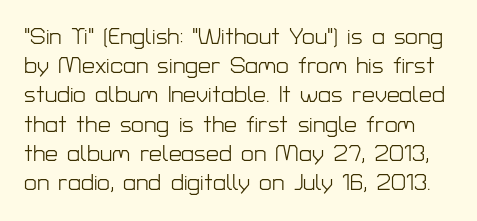
Q: Is the text bold? A: No.
Q: Is the text italic (slanted)? A: No, it is upright.
Q: Is the text underlined? A: No.
Q: Is the spacing between letters normal or unusually wide? A: Normal.
Q: Is the spacing between lines tight, normal or loose? A: Normal.
